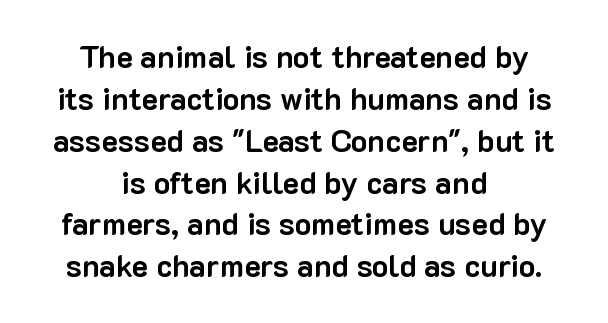
The image shows 31 px bold sans-serif type, upright; set centered, normal line spacing (1.35x), normal letter spacing, not underlined; low stroke contrast and a medium x-height.
